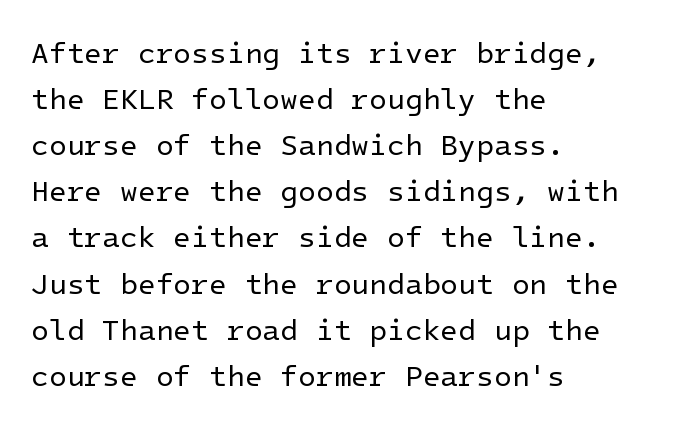
A light-to-regular cut is what we see here. The designer went with a sans here, leaving each stem footless. Compared with typical body copy, the letter spacing here is the same. The lettering holds an erect, upright posture throughout.
